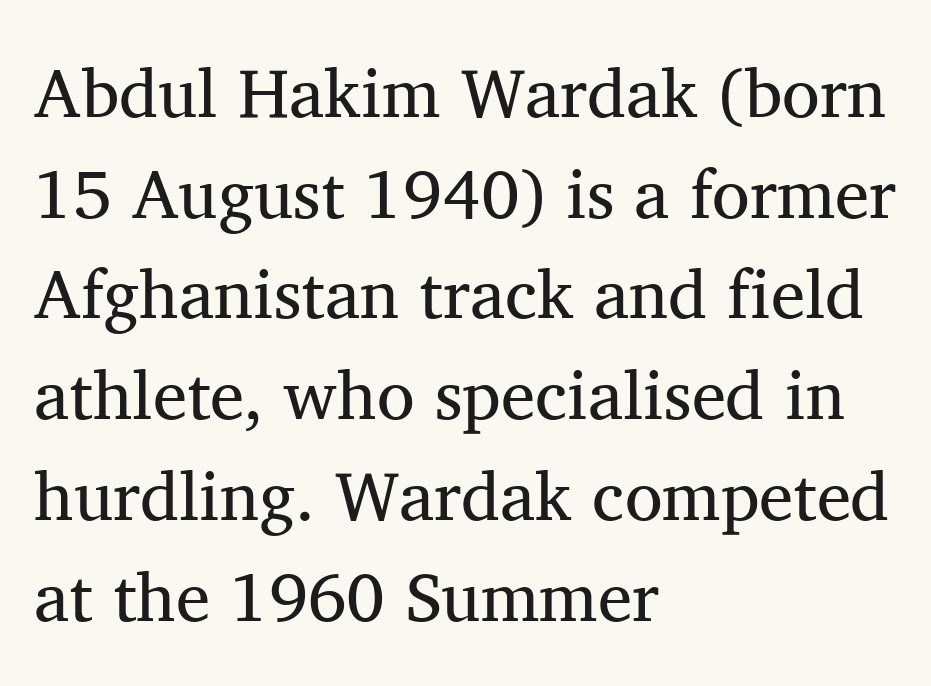
The typesetting does not lean heavy: it is not bold. Where is the straight margin? On the left. The face used here is rendered with its standard letterfit. Decoration check: the copy has no underline. Tall strokes in this sample are plumb rather than angled.
